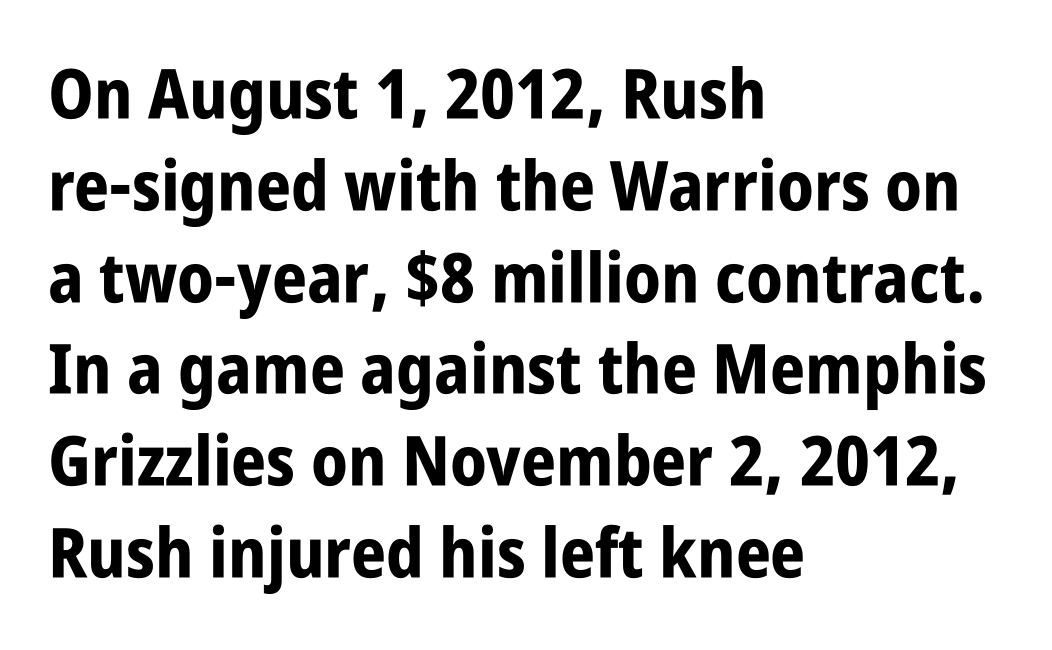
Q: Is the text bold? A: Yes.
Q: Is the text italic (slanted)? A: No, it is upright.
Q: Is the typeface a serif or a sans-serif typeface? A: Sans-serif.
Q: Is the text underlined? A: No.
Q: How is the paragraph aligned? A: Left-aligned.
Q: Is the spacing between letters normal or unusually wide? A: Normal.
Q: Is the spacing between lines tight, normal or loose? A: Normal.
Q: Width (condensed, normal, or wide)? A: Condensed.
Q: Stroke contrast? A: Low.
Q: x-height? A: Large.
Q: Monospaced? A: No.
